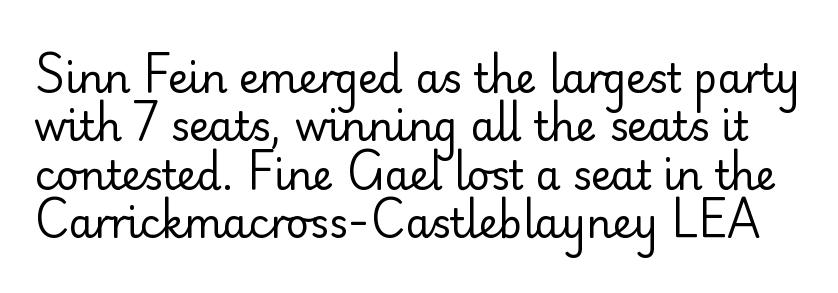
Q: Is the text bold? A: No.
Q: Is the text italic (slanted)? A: No, it is upright.
Q: Is the typeface a serif or a sans-serif typeface? A: Sans-serif.
Q: Is the text underlined? A: No.
Q: Is the spacing between letters normal or unusually wide? A: Normal.
Q: Width (condensed, normal, or wide)? A: Normal.
Q: Stroke contrast? A: Low.
Q: x-height? A: Small.
Q: Monospaced? A: No.
